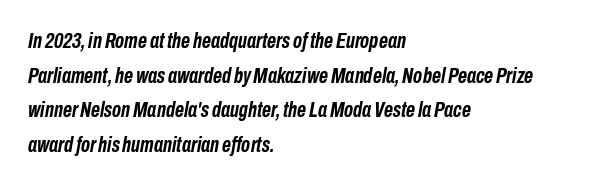
Teacher's note: observe the even left margin — that is flush-left alignment. Letter spacing: default. Look at the stroke-to-counter ratio: heavy, a bold. The passage shown leans; its letterforms are oblique. The designer left line spacing at the default.
